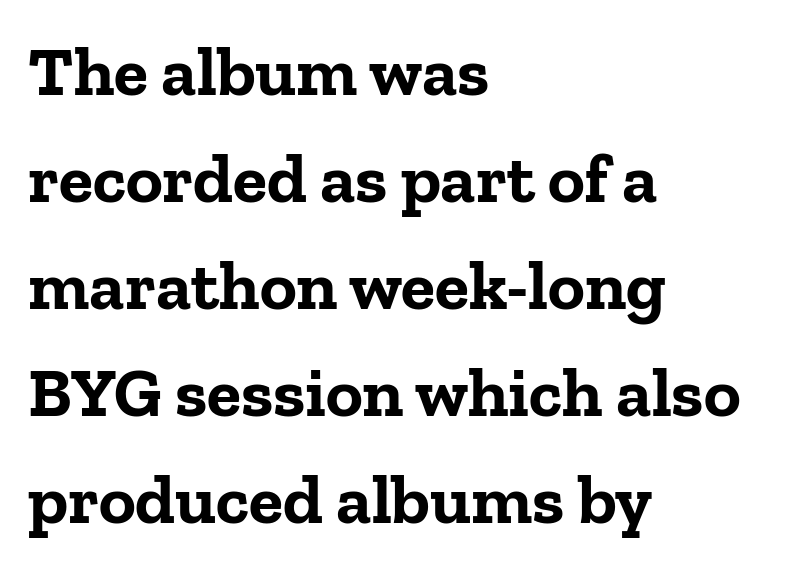
{"serif": "yes", "italic": "no", "bold": "yes", "weight": "bold", "width": "normal", "stroke_contrast": "low", "x_height": "medium", "monospaced": "no", "underline": "no", "align": "left", "line_spacing": "normal", "line_spacing_ratio": 1.53, "letter_spacing": "normal", "letter_spacing_em": 0.0, "glyph_px": 70}
